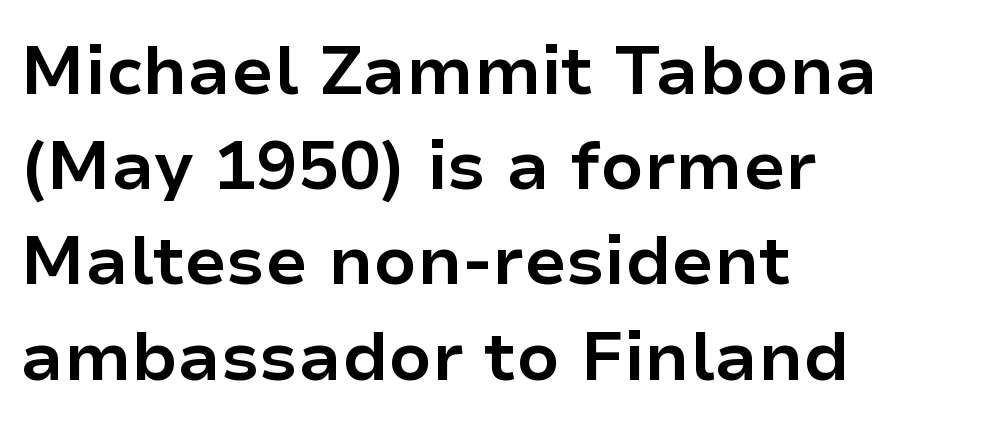
Spacing verdict: proportional, widths tailored to each character. Horizontal bands of white between lines are of average thickness. The horizontal fit of the characters is conventional and even. Nope, not italic — everything's standing straight.
